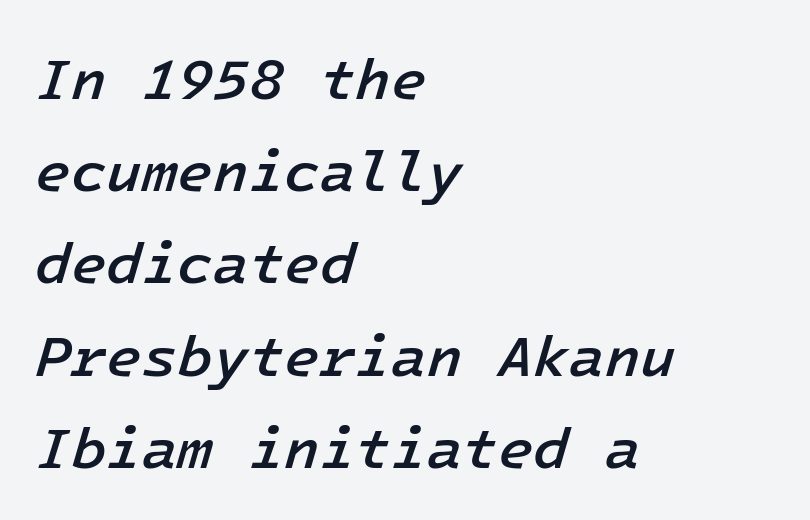
The passage shown stacks its lines at a standard gap. In terms of weight, the rendering is demibold, just under bold. Between one letter and the next there's only the usual sliver of space. It's the slanting kind of type. The rag falls on the right side of this text block. Check under the words: just untouched page.
